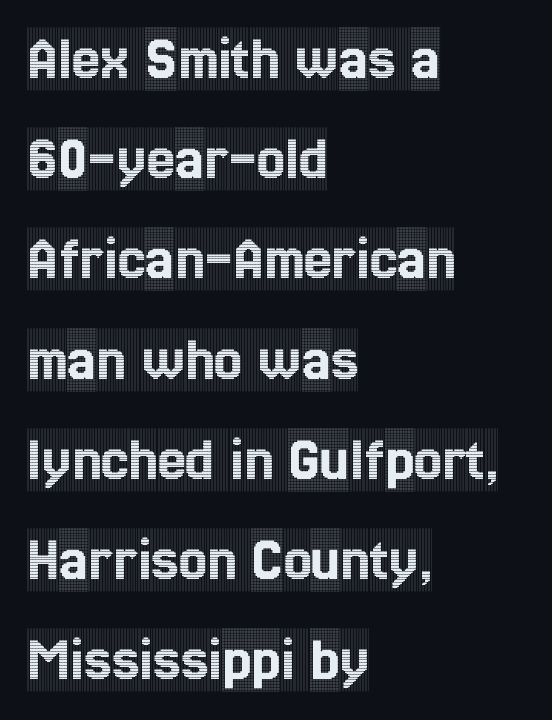
In terms of letterform style, serifs are clearly present. Each line starts at the same left margin while the right side varies. Spacing verdict: proportional, widths tailored to each character. Honestly, the letter spacing is just normal — you wouldn't notice it.
